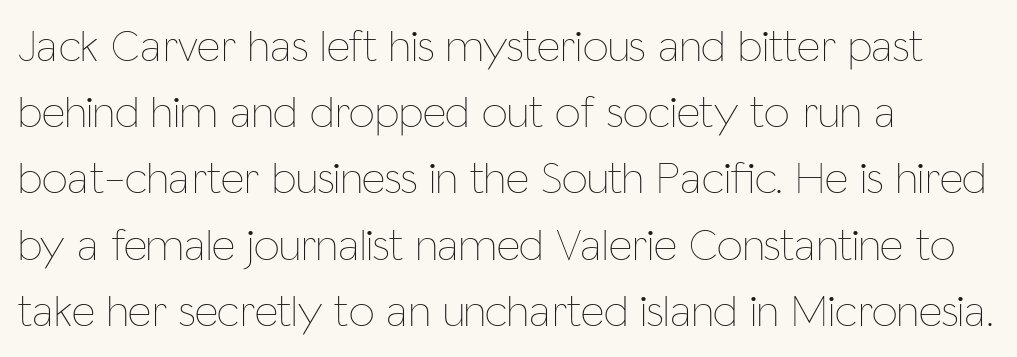
The image shows 46 px thin, condensed type, upright; set left-aligned, normal line spacing (1.44x), normal letter spacing, not underlined; low stroke contrast and a medium x-height.
